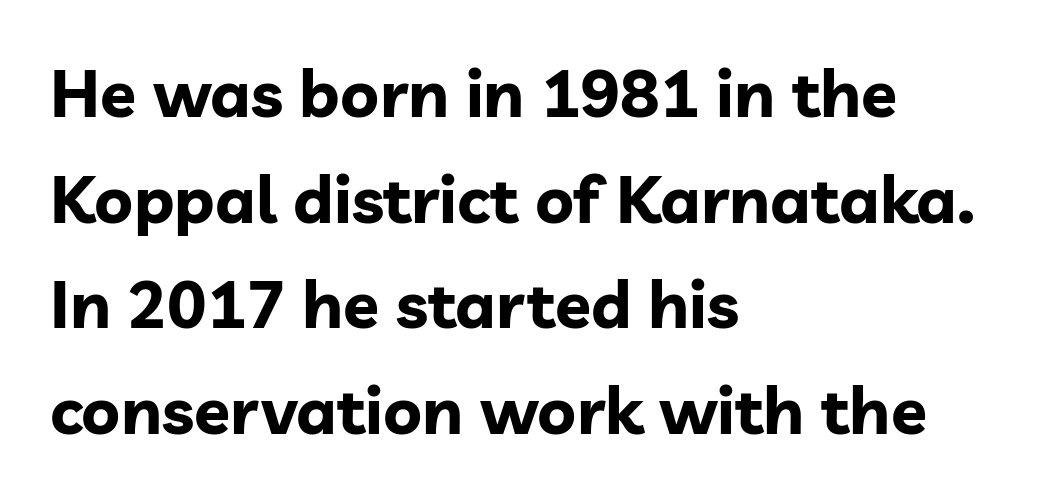
Q: Is the text bold? A: Yes.
Q: Is the text italic (slanted)? A: No, it is upright.
Q: Is the typeface a serif or a sans-serif typeface? A: Sans-serif.
Q: Is the text underlined? A: No.
Q: How is the paragraph aligned? A: Left-aligned.
Q: Is the spacing between letters normal or unusually wide? A: Normal.
Q: Is the spacing between lines tight, normal or loose? A: Normal.
Q: Width (condensed, normal, or wide)? A: Normal.
Q: Stroke contrast? A: Low.
Q: x-height? A: Medium.
Q: Monospaced? A: No.
